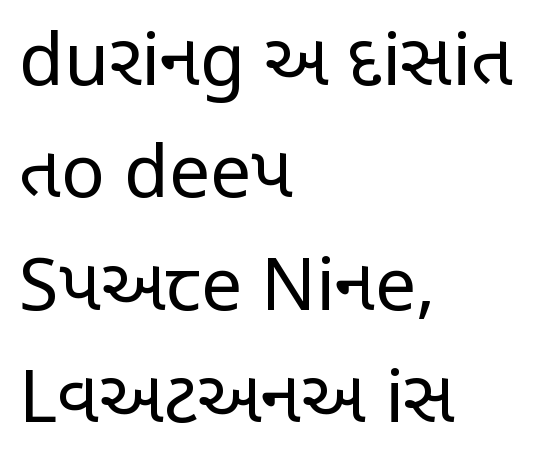
The image shows 73 px regular-weight, condensed sans-serif type, upright; set left-aligned, normal line spacing (1.54x), normal letter spacing, not underlined; low stroke contrast and a large x-height.
